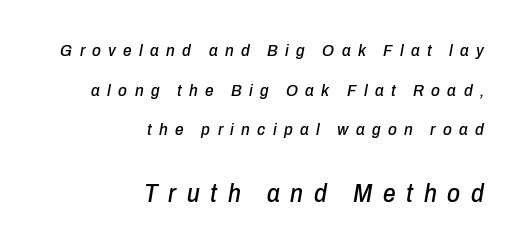
Posture: slanted. The passage is arranged like a letterhead date or caption credit — flush right. Whoever set this made the second block the dominant, larger element. Each row of text sits above clean, open space.
